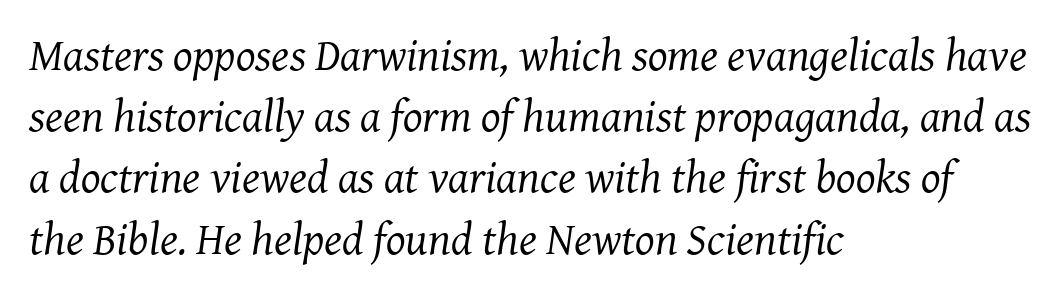
{"serif": "yes", "italic": "yes", "lean": "right", "slant_degrees": 8, "bold": "no", "weight": "regular", "width": "normal", "stroke_contrast": "medium", "x_height": "medium", "monospaced": "no", "underline": "no", "align": "left", "line_spacing": "normal", "line_spacing_ratio": 1.33, "letter_spacing": "normal", "letter_spacing_em": 0.0, "glyph_px": 46}
